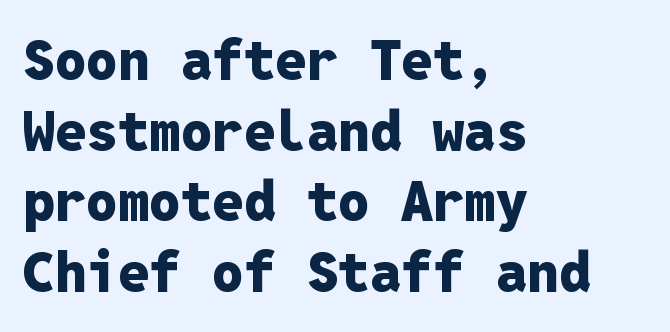
{"serif": "no", "italic": "no", "bold": "yes", "weight": "heavy", "width": "normal", "stroke_contrast": "low", "x_height": "medium", "monospaced": "yes", "underline": "no", "align": "left", "line_spacing": "normal", "line_spacing_ratio": 1.26, "letter_spacing": "normal", "letter_spacing_em": 0.0, "glyph_px": 56}
